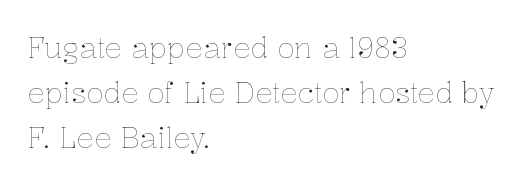
The image shows 29 px thin type, upright; set left-aligned, normal line spacing (1.56x), normal letter spacing, not underlined; low stroke contrast and a medium x-height.
